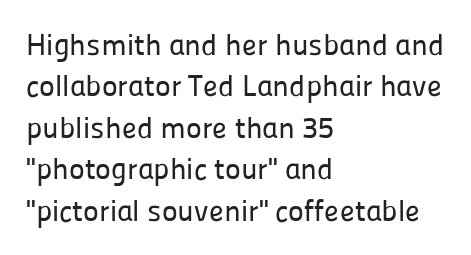
{"serif": "no", "italic": "no", "width": "normal", "stroke_contrast": "low", "x_height": "medium", "monospaced": "no", "underline": "no", "align": "left", "line_spacing": "normal", "line_spacing_ratio": 1.38, "letter_spacing": "normal", "letter_spacing_em": 0.0, "glyph_px": 30}
